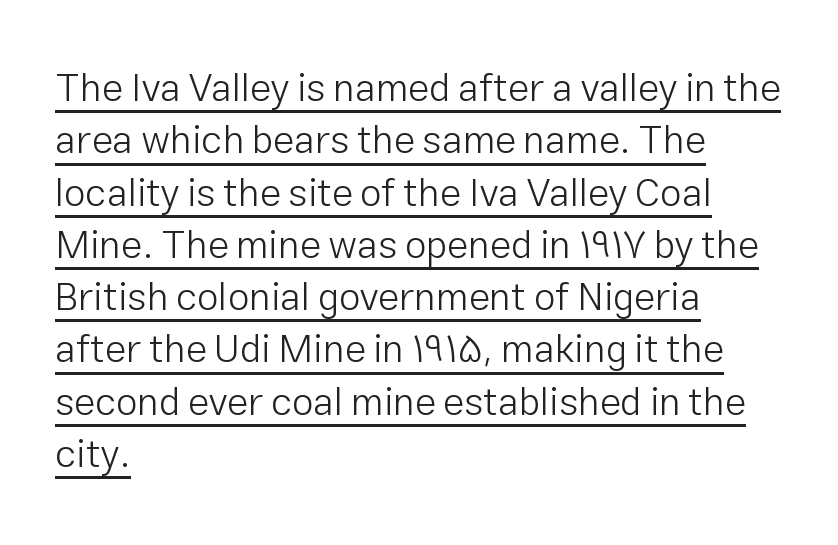
Underlined type. Line starts are locked; line ends wander. The type family on display is of the sans-serif kind. Upright lettering throughout.
